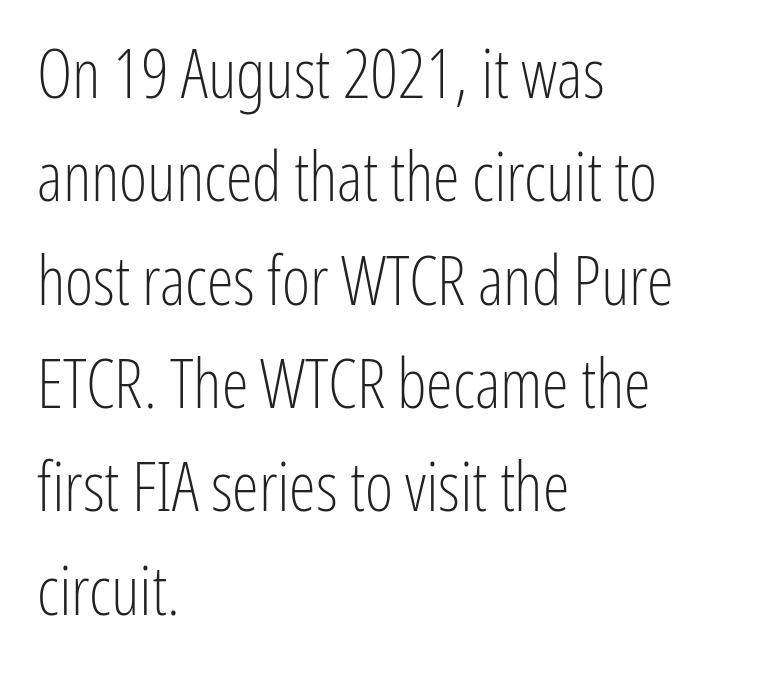
The image shows 68 px light, condensed sans-serif type, upright; set left-aligned, normal line spacing (1.52x), normal letter spacing, not underlined; low stroke contrast and a medium x-height.
